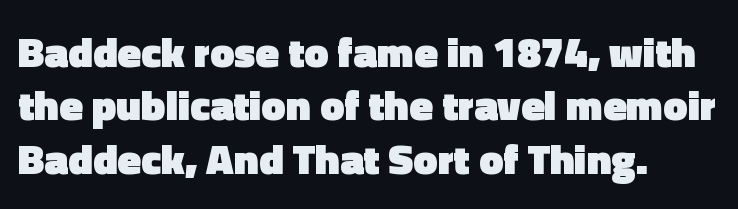
Q: Is the text bold? A: Yes.
Q: Is the text italic (slanted)? A: No, it is upright.
Q: Is the typeface a serif or a sans-serif typeface? A: Sans-serif.
Q: Is the text underlined? A: No.
Q: How is the paragraph aligned? A: Left-aligned.
Q: Is the spacing between letters normal or unusually wide? A: Normal.
Q: Width (condensed, normal, or wide)? A: Normal.
Q: x-height? A: Medium.
Q: Monospaced? A: No.
